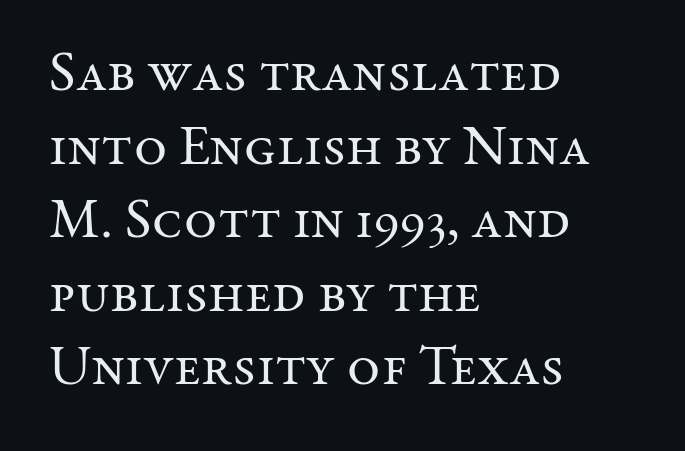
{"serif": "yes", "italic": "no", "bold": "no", "weight": "regular", "width": "normal", "stroke_contrast": "medium", "x_height": "medium", "monospaced": "no", "underline": "no", "align": "left", "line_spacing": "normal", "line_spacing_ratio": 1.29, "letter_spacing": "normal", "letter_spacing_em": 0.0, "glyph_px": 57}
